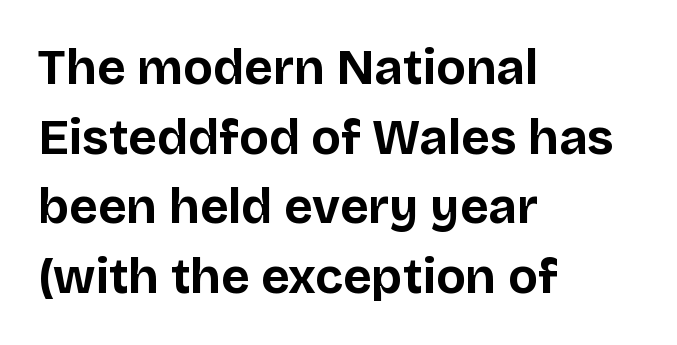
The image shows 49 px bold sans-serif type, upright; set left-aligned, normal line spacing (1.42x), normal letter spacing, not underlined; low stroke contrast and a large x-height.
